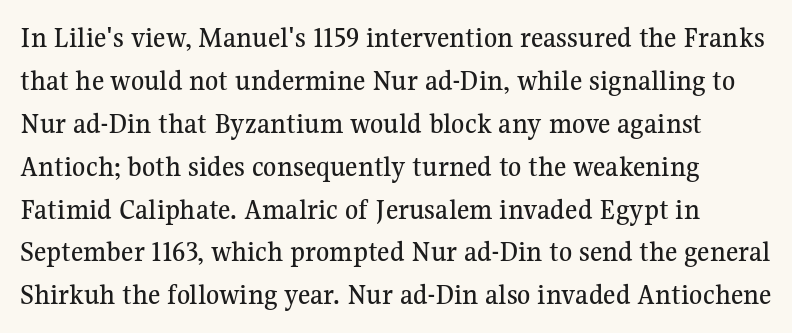
{"serif": "yes", "italic": "no", "width": "normal", "stroke_contrast": "medium", "x_height": "medium", "monospaced": "no", "underline": "no", "line_spacing": "normal", "line_spacing_ratio": 1.43, "letter_spacing": "normal", "letter_spacing_em": 0.0, "glyph_px": 30}
